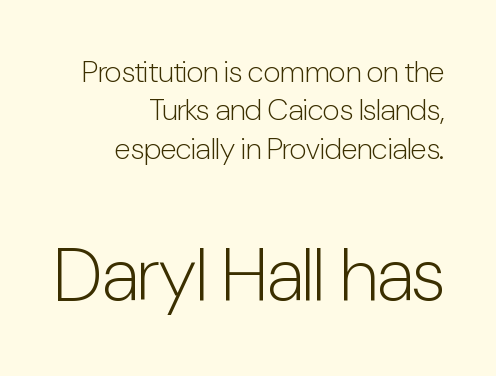
The text was rendered using a sans face with plain stroke endings. The font's upright variant was chosen for this text. Caption: standard tracking, unaltered. The letters look calm and open, with moderate or lighter stems. Only glyphs here, with clear space below each row.
